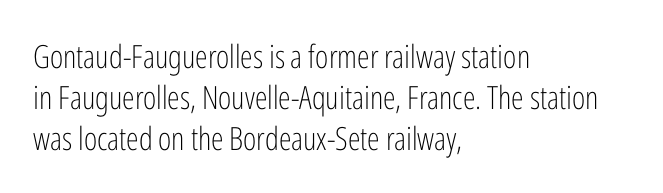
{"serif": "no", "italic": "no", "bold": "no", "weight": "light", "width": "condensed", "stroke_contrast": "low", "x_height": "medium", "monospaced": "no", "underline": "no", "align": "left", "line_spacing": "normal", "line_spacing_ratio": 1.28, "letter_spacing": "normal", "letter_spacing_em": 0.0, "glyph_px": 32}
